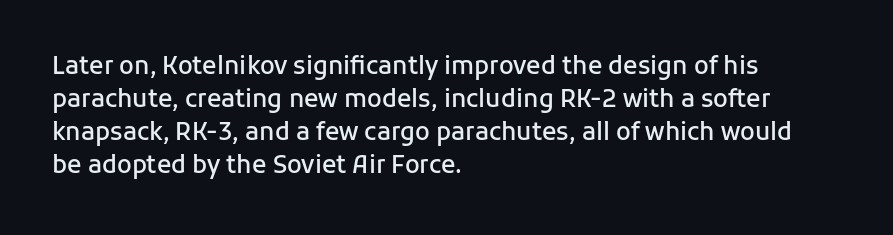
Q: Is the text bold? A: Semi-bold.
Q: Is the text italic (slanted)? A: No, it is upright.
Q: Is the text underlined? A: No.
Q: How is the paragraph aligned? A: Left-aligned.
Q: Is the spacing between letters normal or unusually wide? A: Normal.
Q: Is the spacing between lines tight, normal or loose? A: Normal.
